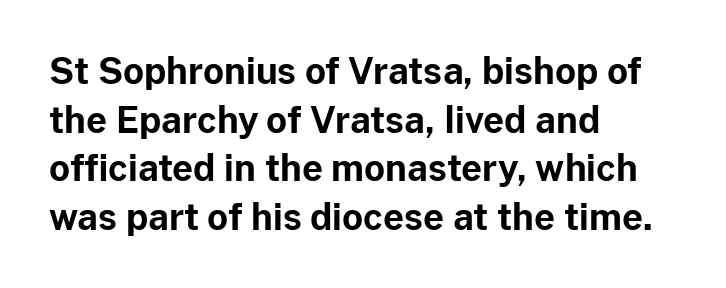
{"serif": "no", "italic": "no", "bold": "yes", "weight": "bold", "width": "normal", "stroke_contrast": "low", "x_height": "medium", "monospaced": "no", "underline": "no", "align": "left", "line_spacing": "normal", "line_spacing_ratio": 1.35, "letter_spacing": "normal", "letter_spacing_em": 0.0, "glyph_px": 36}
